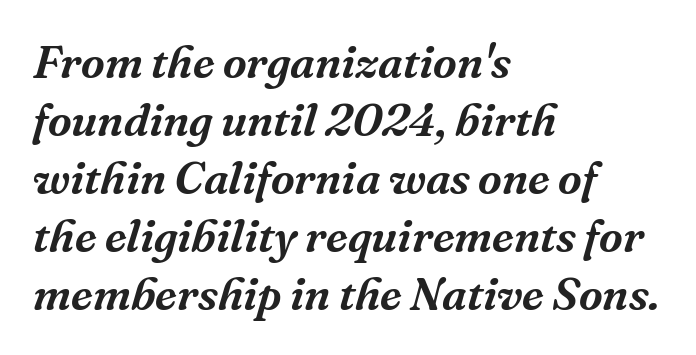
The image shows 46 px serif type, italic (leaning right); set left-aligned, normal line spacing (1.26x), normal letter spacing, not underlined; medium stroke contrast and a medium x-height.
